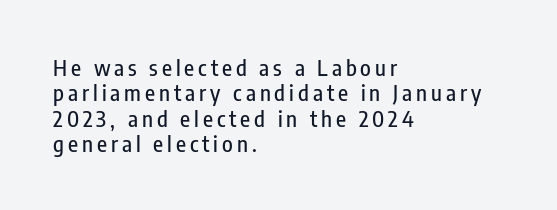
Horizontally, the lines are justified to the leading edge only. Successive baselines arrive quickly, one right under another. The gap between lines stays unmarked. Italic: no, the glyphs are upright roman.
